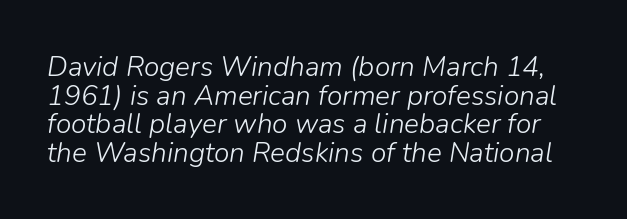
Every character sits at an angle, as italics do. Each row of text sits above clean, open space. The vertical gap from one line to the next is small. Varying glyph widths throughout — classic text-font behaviour. Stem width sits at or under what a default text font uses.
